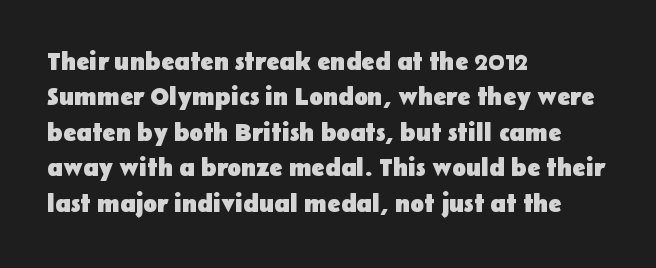
{"italic": "no", "bold": "yes", "underline": "no", "align": "left", "line_spacing": "normal", "line_spacing_ratio": 1.42, "letter_spacing": "normal", "letter_spacing_em": 0.0, "glyph_px": 25}
